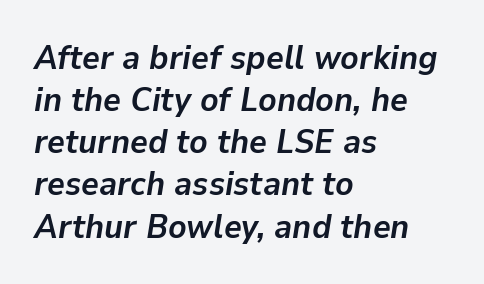
{"italic": "yes", "lean": "right", "slant_degrees": 9, "bold": "yes", "weight": "semibold", "width": "normal", "stroke_contrast": "low", "x_height": "medium", "monospaced": "no", "underline": "no", "align": "left", "line_spacing_ratio": 1.24, "letter_spacing": "normal", "letter_spacing_em": 0.0, "glyph_px": 34}
